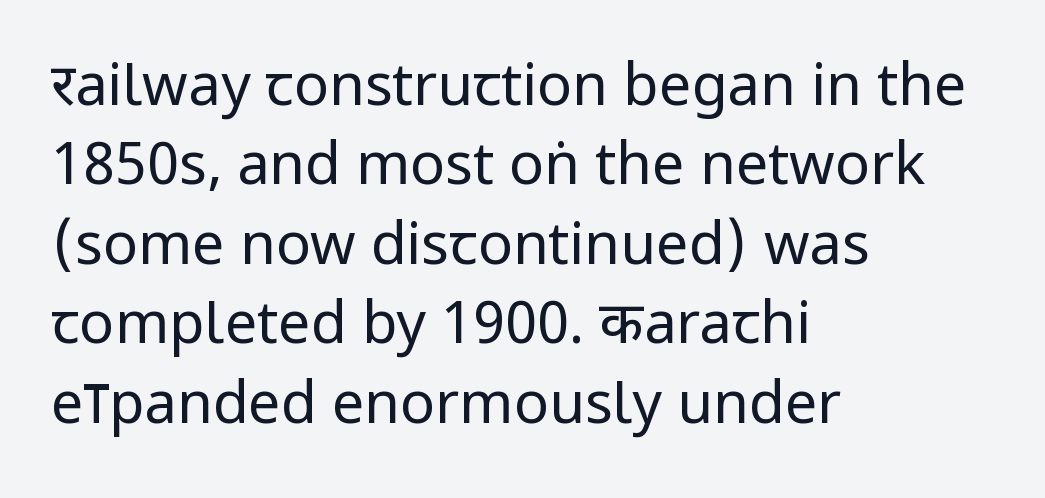
{"serif": "no", "italic": "no", "bold": "no", "weight": "regular", "width": "condensed", "stroke_contrast": "low", "underline": "no", "align": "left", "line_spacing": "normal", "line_spacing_ratio": 1.37, "letter_spacing": "normal", "letter_spacing_em": 0.0, "glyph_px": 58}
